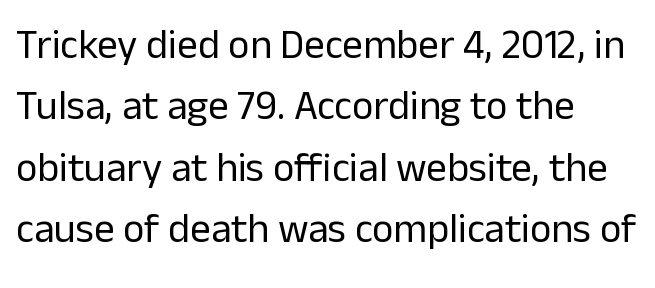
Q: Is the text bold? A: No.
Q: Is the text italic (slanted)? A: No, it is upright.
Q: Is the typeface a serif or a sans-serif typeface? A: Sans-serif.
Q: Is the text underlined? A: No.
Q: How is the paragraph aligned? A: Left-aligned.
Q: Is the spacing between letters normal or unusually wide? A: Normal.
Q: Is the spacing between lines tight, normal or loose? A: Normal.
Q: Width (condensed, normal, or wide)? A: Normal.
Q: Stroke contrast? A: Low.
Q: x-height? A: Medium.
Q: Monospaced? A: No.
